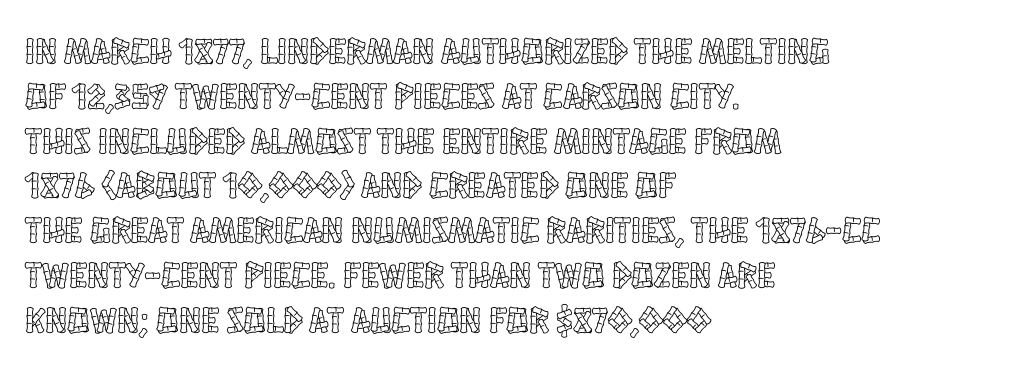
Q: Is the text italic (slanted)? A: No, it is upright.
Q: Is the text underlined? A: No.
Q: How is the paragraph aligned? A: Left-aligned.
Q: Is the spacing between letters normal or unusually wide? A: Normal.
Q: Width (condensed, normal, or wide)? A: Condensed.
Q: x-height? A: Large.
Q: Monospaced? A: No.
